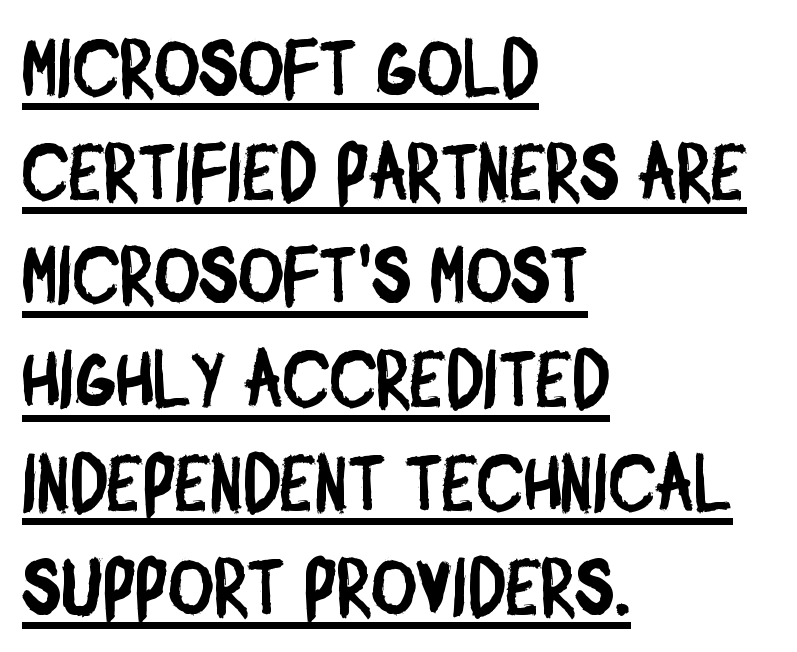
{"serif": "no", "width": "condensed", "stroke_contrast": "low", "x_height": "large", "monospaced": "no", "underline": "yes", "align": "left", "line_spacing": "normal", "line_spacing_ratio": 1.33, "letter_spacing": "normal", "letter_spacing_em": 0.0, "glyph_px": 78}
